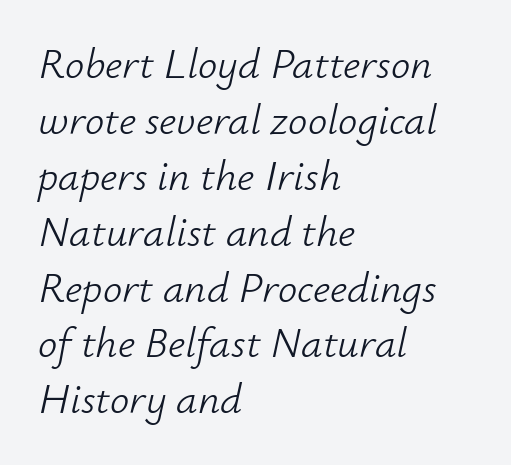
The image shows 43 px light type, italic (leaning right); set left-aligned, normal line spacing (1.3x), normal letter spacing, not underlined; low stroke contrast and a small x-height.
